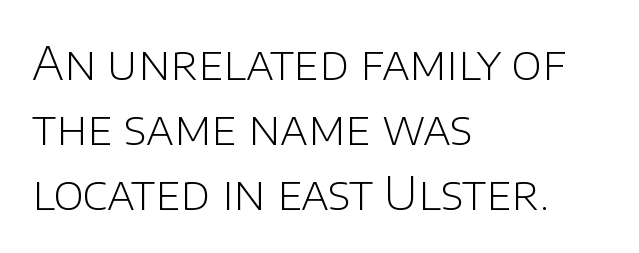
Q: Is the text bold? A: No.
Q: Is the text italic (slanted)? A: No, it is upright.
Q: Is the typeface a serif or a sans-serif typeface? A: Sans-serif.
Q: Is the text underlined? A: No.
Q: How is the paragraph aligned? A: Left-aligned.
Q: Is the spacing between letters normal or unusually wide? A: Normal.
Q: Is the spacing between lines tight, normal or loose? A: Normal.
Q: Width (condensed, normal, or wide)? A: Normal.
Q: Stroke contrast? A: Low.
Q: x-height? A: Large.
Q: Monospaced? A: No.
